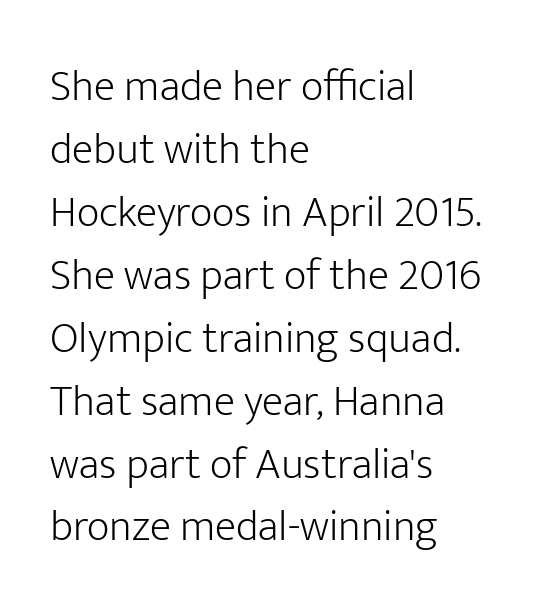
The letters advance in unequal steps, a hallmark of proportional type. The zone under the glyphs is completely vacant. The space between consecutive lines is moderate. The letters sit at their default tracking, neither squeezed nor spread. One-word summary of the alignment: left.
